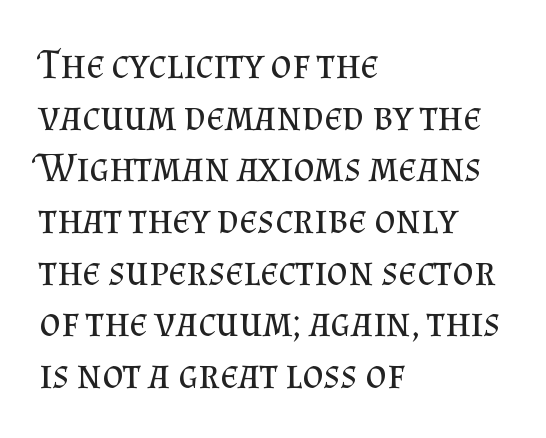
Q: Is the text bold? A: No.
Q: Is the text italic (slanted)? A: No, it is upright.
Q: Is the typeface a serif or a sans-serif typeface? A: Serif.
Q: Is the text underlined? A: No.
Q: How is the paragraph aligned? A: Left-aligned.
Q: Is the spacing between letters normal or unusually wide? A: Normal.
Q: Is the spacing between lines tight, normal or loose? A: Normal.
Q: Width (condensed, normal, or wide)? A: Normal.
Q: Stroke contrast? A: Medium.
Q: x-height? A: Small.
Q: Monospaced? A: No.
